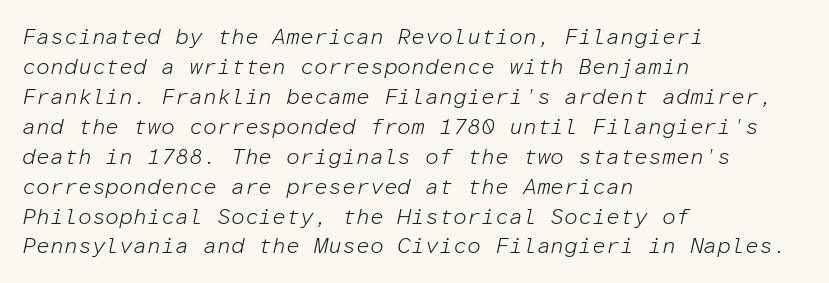
{"italic": "yes", "lean": "right", "slant_degrees": 12, "bold": "no", "underline": "no", "align": "left", "line_spacing": "normal", "line_spacing_ratio": 1.36, "letter_spacing": "normal", "letter_spacing_em": 0.0, "glyph_px": 22}
